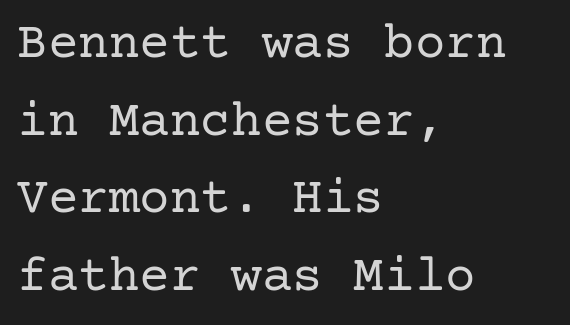
Words float on clear page, feet unadorned. When letters stand straight like this, we call the style roman or upright. No chunkiness to these letters — they're not bold. Each letter's strokes conclude with small projecting serifs. Honestly, the row spacing looks completely unremarkable.
